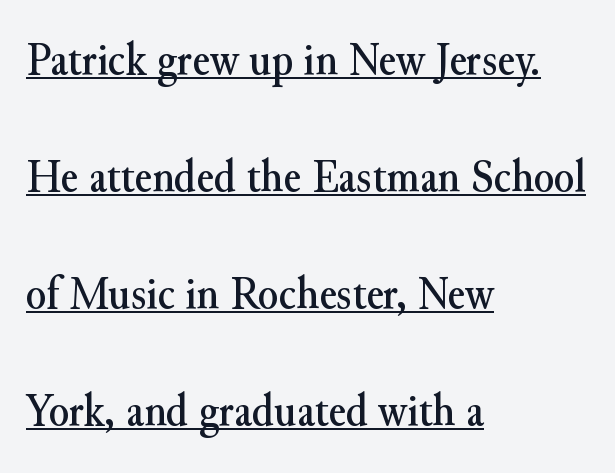
The image shows 47 px serif type, upright; set left-aligned, loose line spacing (2.49x), normal letter spacing, underlined; medium stroke contrast and a small x-height.
